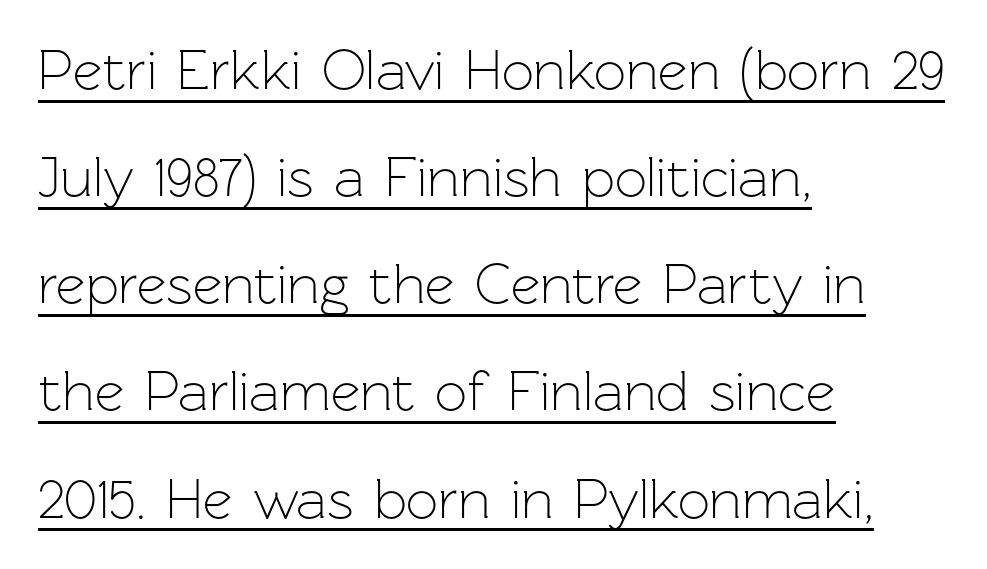
The paragraph shown leans on its left margin. Designer's note — italics off, roman on. A typesetter would call this proportional, since set widths differ per character. Every word sits above its own underline. Honestly, the letter spacing is just normal — you wouldn't notice it.
